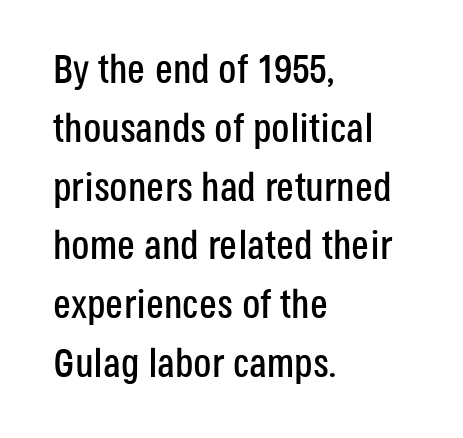
The image shows 40 px condensed sans-serif type, upright; set left-aligned, normal line spacing (1.47x), normal letter spacing, not underlined; low stroke contrast and a large x-height.
